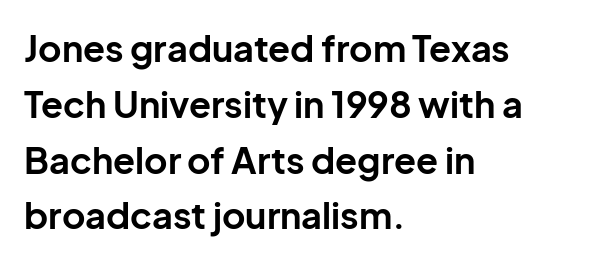
{"serif": "no", "italic": "no", "bold": "yes", "weight": "bold", "width": "normal", "stroke_contrast": "low", "x_height": "medium", "monospaced": "no", "underline": "no", "align": "left", "line_spacing": "normal", "line_spacing_ratio": 1.55, "letter_spacing": "normal", "letter_spacing_em": 0.0, "glyph_px": 36}
